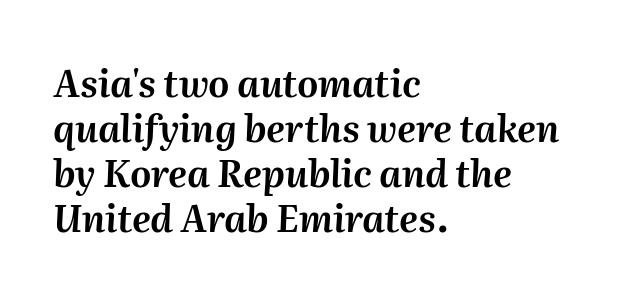
Q: Is the text italic (slanted)? A: Yes, it leans right by about 2 degrees.
Q: Is the text underlined? A: No.
Q: How is the paragraph aligned? A: Left-aligned.
Q: Is the spacing between letters normal or unusually wide? A: Normal.
Q: Width (condensed, normal, or wide)? A: Normal.
Q: Stroke contrast? A: Medium.
Q: x-height? A: Medium.
Q: Monospaced? A: No.
